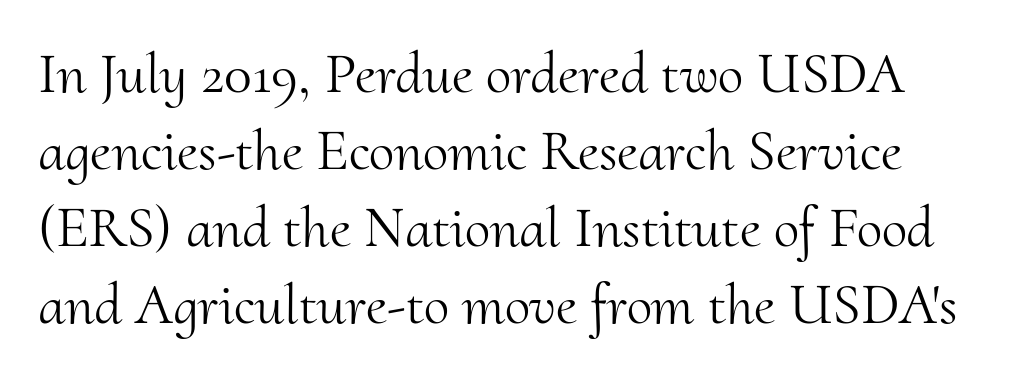
The image shows 58 px light serif type, upright; set normal line spacing (1.33x), normal letter spacing, not underlined; medium stroke contrast and a small x-height.
